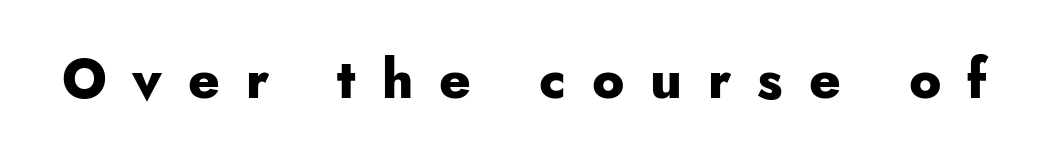
Compared with typical body copy, the letter spacing here is much looser. Anything drawn beneath the words? Only blank space. Check where the strokes stop: nothing finishes them off — pure sans. Posture: straight, roman, zero tilt.
